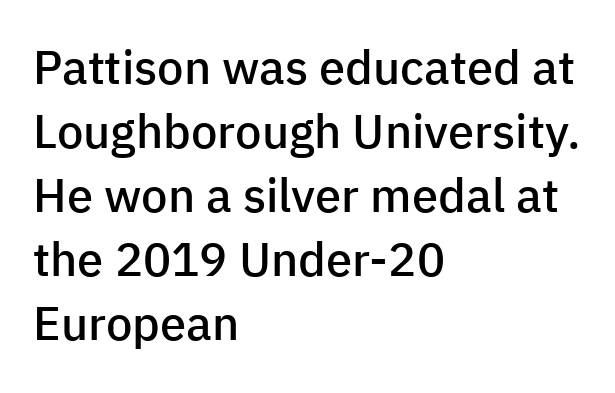
The face used here is proportionally spaced, like ordinary book or web type. The paragraph shown leans on its left margin. Notice how the stems are strictly vertical — no italics here. Has an underline been added? It has not. Stroke thickness is moderately raised; the sample reads as semibold.
